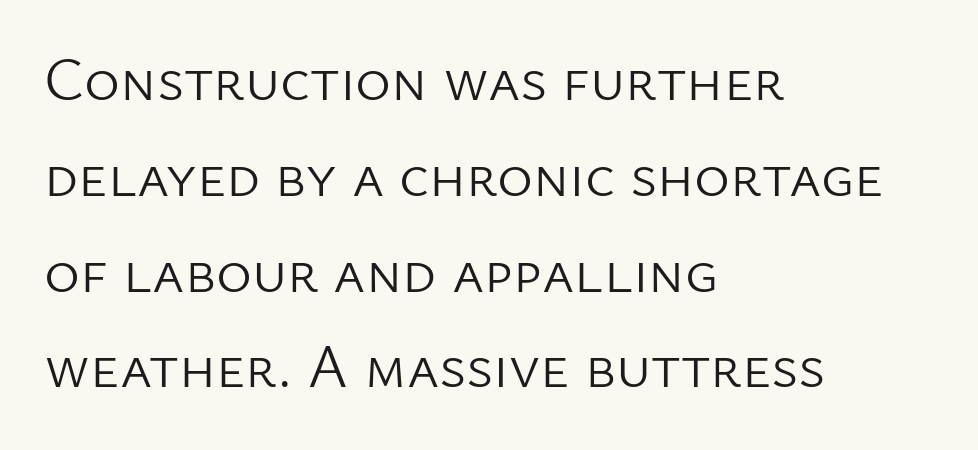
This is sans-serif lettering, the kind often seen on screens and signage. This rendering uses left alignment, leaving the right contour irregular. The string is rendered with underlining switched off. Stems and bowls with no extra thickness — not bold.
